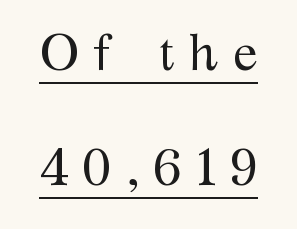
{"serif": "yes", "italic": "no", "bold": "no", "weight": "regular", "width": "normal", "stroke_contrast": "medium", "x_height": "medium", "monospaced": "no", "underline": "yes", "line_spacing": "loose", "line_spacing_ratio": 2.25, "letter_spacing": "wide", "letter_spacing_em": 0.27, "glyph_px": 51}
